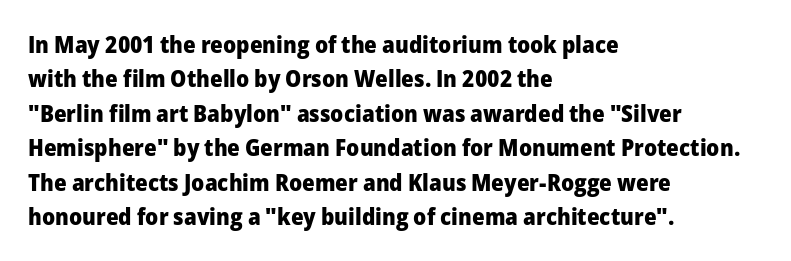
Q: Is the text bold? A: Yes.
Q: Is the text italic (slanted)? A: No, it is upright.
Q: Is the text underlined? A: No.
Q: How is the paragraph aligned? A: Left-aligned.
Q: Is the spacing between letters normal or unusually wide? A: Normal.
Q: Is the spacing between lines tight, normal or loose? A: Normal.
